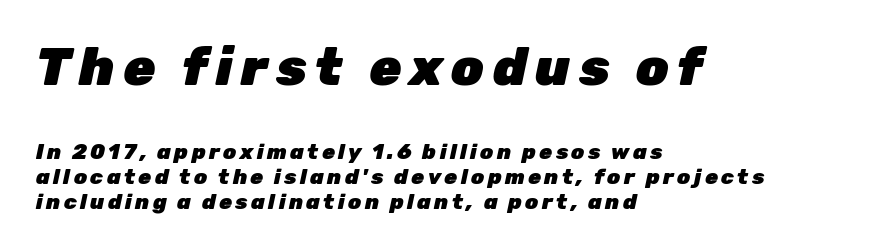
The image shows 52 px heavy type, italic (leaning right); set left-aligned, line spacing 1.19x, not underlined; the first (top) block is 2.48x larger; low stroke contrast and a medium x-height.
